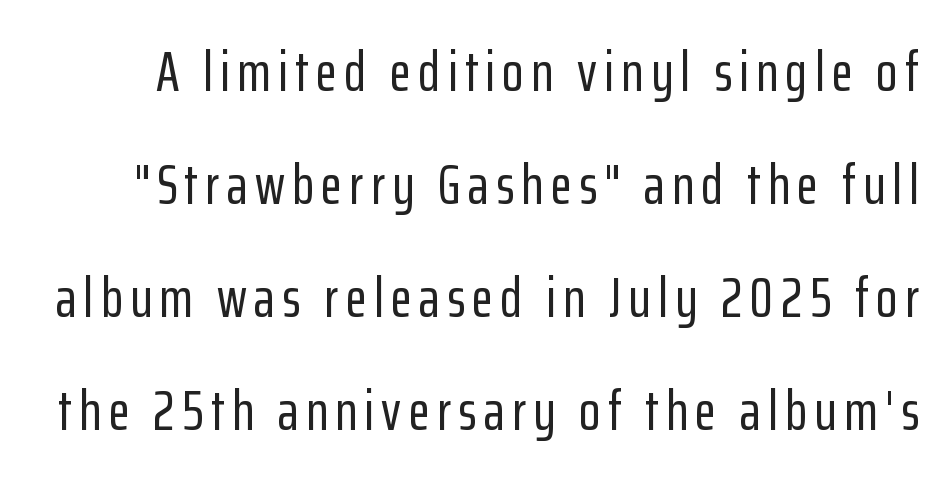
Q: Is the text italic (slanted)? A: No, it is upright.
Q: Is the typeface a serif or a sans-serif typeface? A: Sans-serif.
Q: Is the text underlined? A: No.
Q: Is the spacing between lines tight, normal or loose? A: Loose.
Q: Width (condensed, normal, or wide)? A: Condensed.
Q: Stroke contrast? A: Low.
Q: x-height? A: Medium.
Q: Monospaced? A: No.
